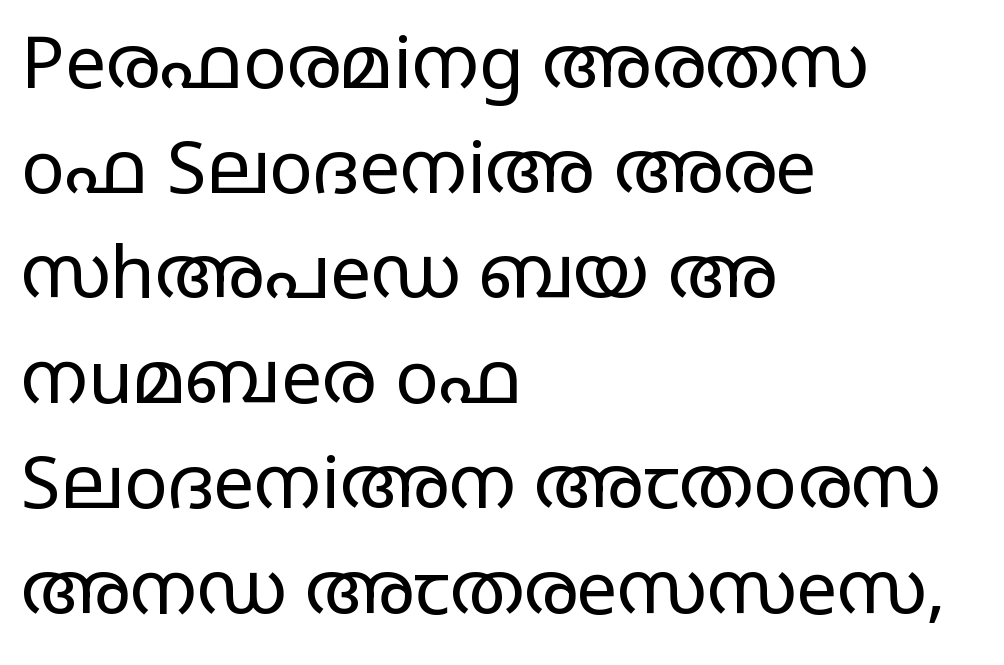
The image shows 73 px regular-weight, wide sans-serif type, upright; set left-aligned, normal line spacing (1.44x), normal letter spacing, not underlined; low stroke contrast and a large x-height.
